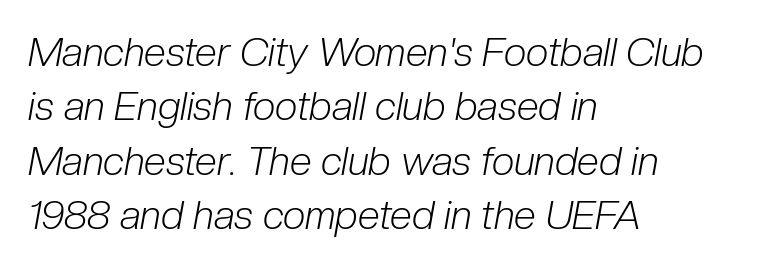
{"italic": "yes", "lean": "right", "slant_degrees": 10, "bold": "no", "weight": "light", "width": "condensed", "stroke_contrast": "low", "x_height": "medium", "monospaced": "no", "underline": "no", "align": "left", "line_spacing": "normal", "line_spacing_ratio": 1.36, "letter_spacing": "normal", "letter_spacing_em": 0.0, "glyph_px": 40}
